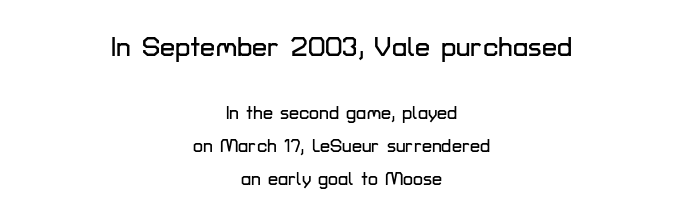
Posture: upright roman. No extra tracking has been applied to these lines. The zone under the glyphs is completely vacant. Size hierarchy here favors the leading block over the trailing one. The whitespace from short lines is split evenly between both sides.
